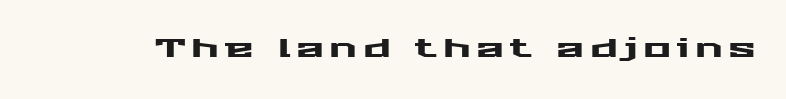
Q: Is the text italic (slanted)? A: No, it is upright.
Q: Is the text underlined? A: No.
Q: Is the spacing between letters normal or unusually wide? A: Unusually wide.
